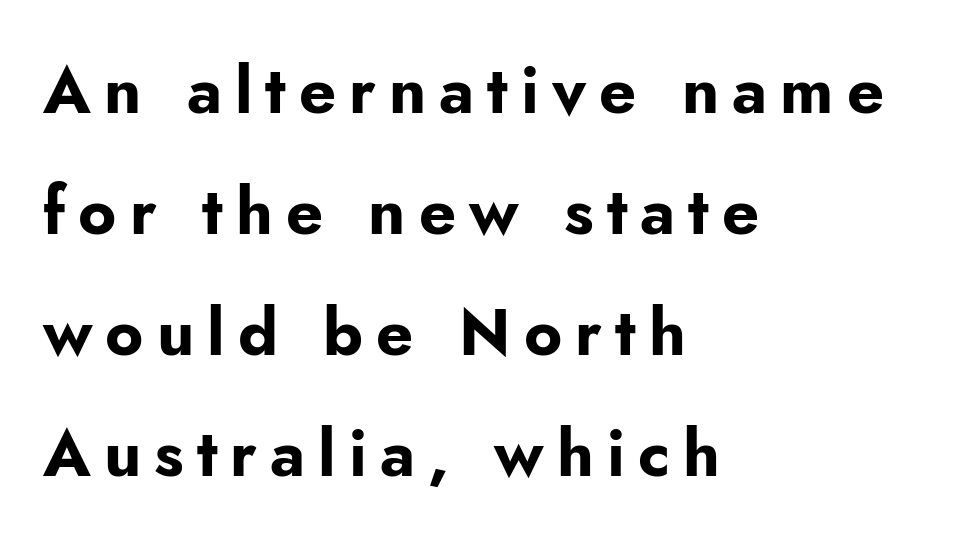
Alignment: flush left. Italic: no, the glyphs are upright roman. The sample has been set heavy, in full bold. Serif or sans? Sans — the stroke terminals are bare. Honestly, the letter spacing is so wide it's the main thing you notice.
